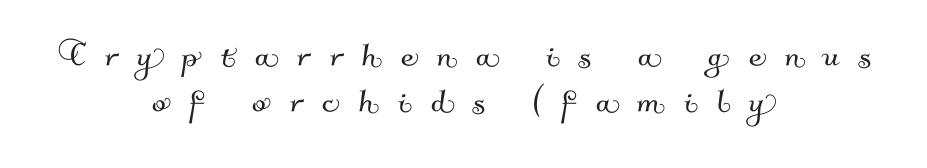
{"serif": "no", "width": "normal", "stroke_contrast": "medium", "x_height": "small", "monospaced": "no", "underline": "no", "align": "center", "line_spacing": "tight", "line_spacing_ratio": 1.11, "letter_spacing": "wide", "letter_spacing_em": 0.47, "glyph_px": 41}
